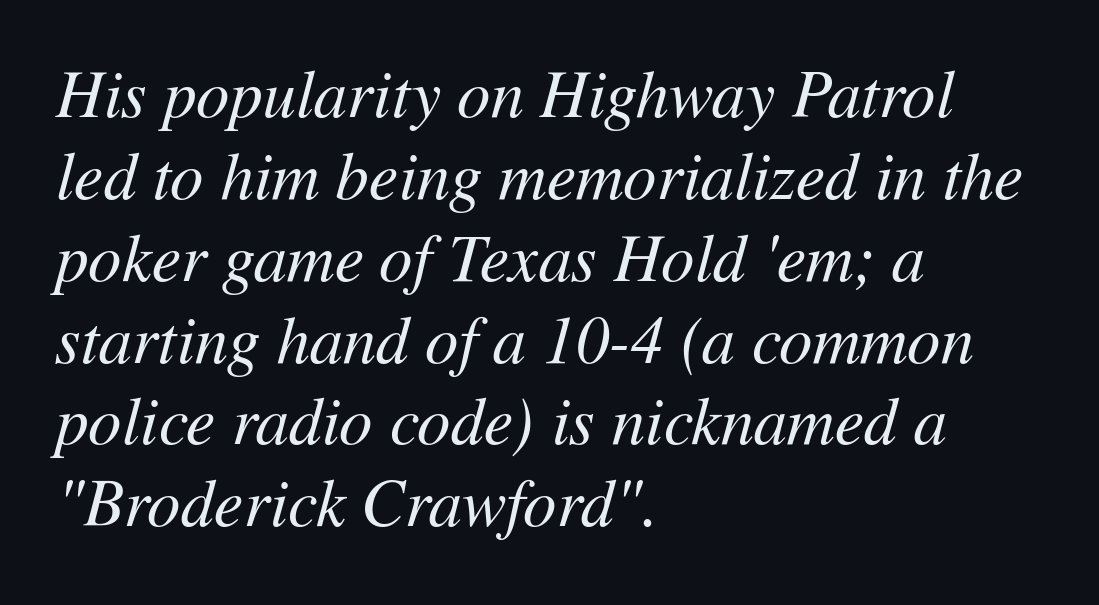
Decoration check: the copy has no underline. The passage shown has conventional tracking throughout. Compared with ordinary roman type, these characters are visibly tilted. The letters look calm and open, with moderate or lighter stems.
